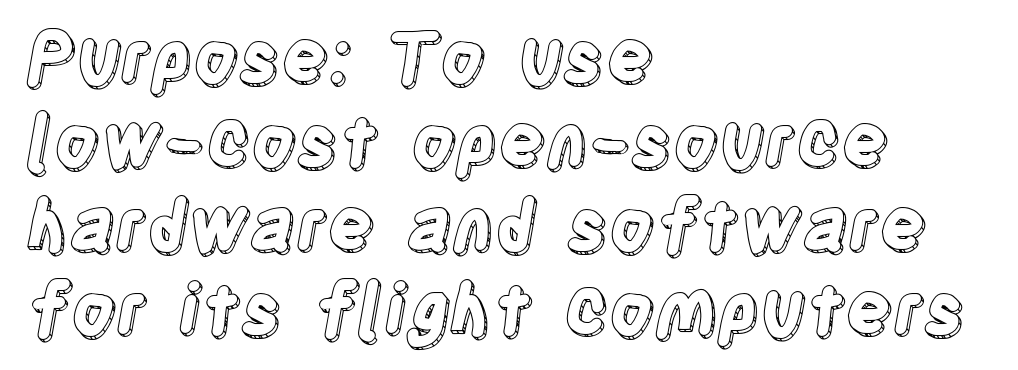
{"width": "condensed", "x_height": "large", "monospaced": "no", "underline": "no", "align": "left", "line_spacing_ratio": 1.2, "letter_spacing": "normal", "letter_spacing_em": 0.0, "glyph_px": 70}
